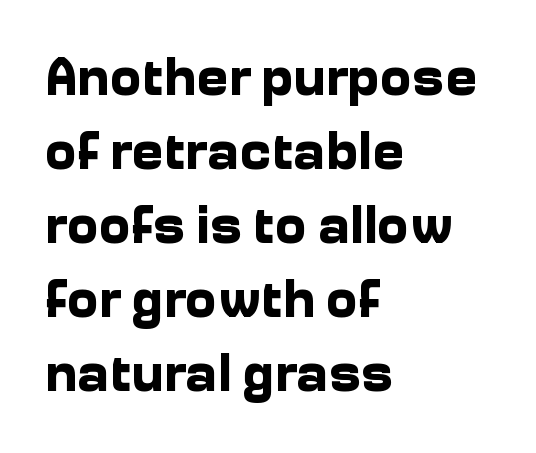
Look at the tracking — it's just the regular setting, nothing added. In CSS terms this would be text-align: left. Each letter's strokes conclude bluntly, with no projecting serifs. A normal amount of white space separates one row of letters from the next. Summary of weight: heavy, a full bold.
